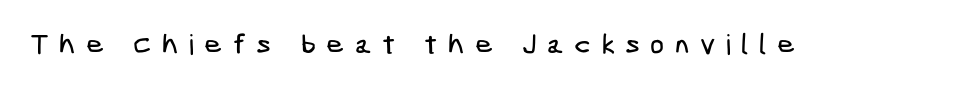
The image shows 28 px condensed sans-serif type; set unusually wide letter spacing (+0.37 em), not underlined; low stroke contrast and a medium x-height.
